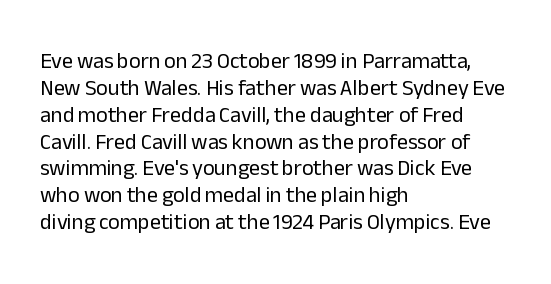
Q: Is the text bold? A: No.
Q: Is the text italic (slanted)? A: No, it is upright.
Q: Is the text underlined? A: No.
Q: How is the paragraph aligned? A: Left-aligned.
Q: Is the spacing between letters normal or unusually wide? A: Normal.
